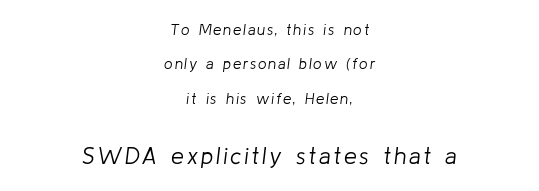
Q: Is the text bold? A: No.
Q: Is the text italic (slanted)? A: Yes, it leans right by about 8 degrees.
Q: Is the text underlined? A: No.
Q: How is the paragraph aligned? A: Centered.
Q: Is the spacing between lines tight, normal or loose? A: Loose.
Q: Which block of text is set in a larger size, the first (top) or the second (bottom)? A: The second (bottom) one.
